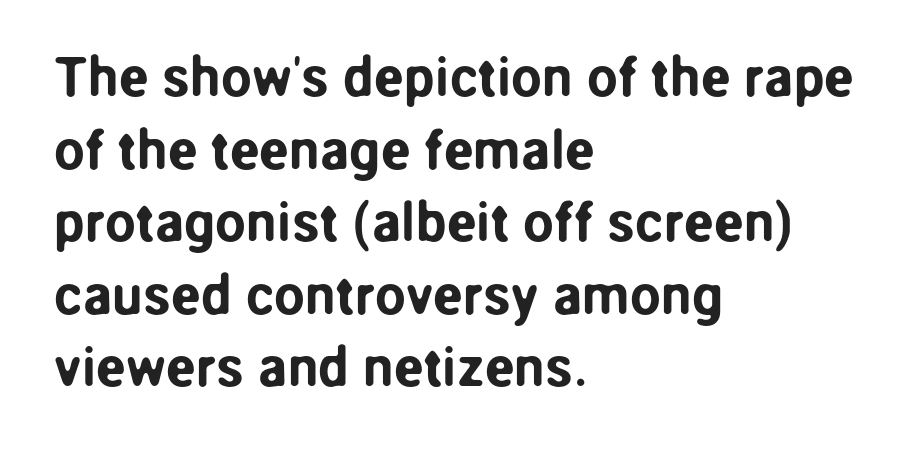
The image shows 55 px sans-serif type, upright; set left-aligned, normal line spacing (1.32x), normal letter spacing, not underlined; low stroke contrast and a medium x-height.
